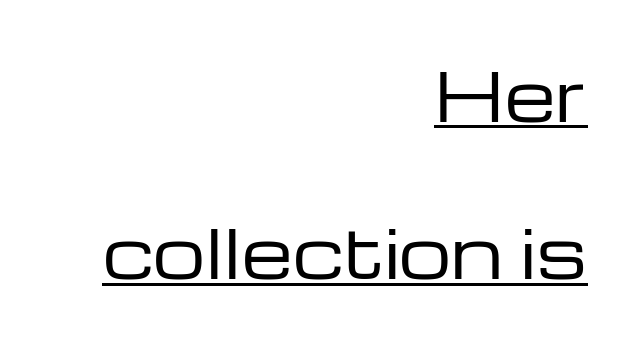
The image shows 66 px regular-weight, wide sans-serif type, upright; set right-aligned, loose line spacing (2.38x), normal letter spacing, underlined; low stroke contrast and a medium x-height.
